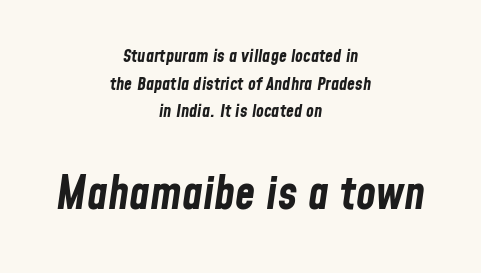
Q: Is the text bold? A: Yes.
Q: Is the text italic (slanted)? A: Yes, it leans right by about 8 degrees.
Q: Is the text underlined? A: No.
Q: How is the paragraph aligned? A: Centered.
Q: Is the spacing between letters normal or unusually wide? A: Normal.
Q: Is the spacing between lines tight, normal or loose? A: Normal.
Q: Which block of text is set in a larger size, the first (top) or the second (bottom)? A: The second (bottom) one.
Q: Width (condensed, normal, or wide)? A: Condensed.
Q: Stroke contrast? A: Low.
Q: x-height? A: Medium.
Q: Monospaced? A: No.
